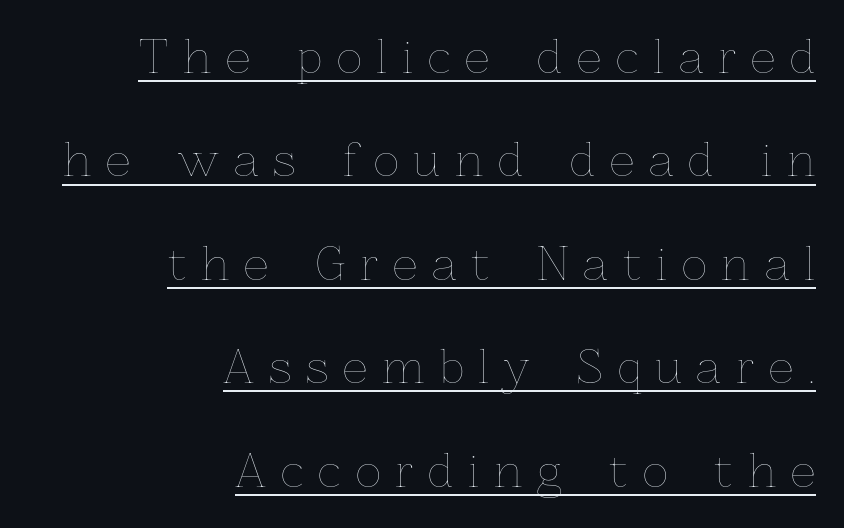
The image shows 44 px thin type, upright; set right-aligned, loose line spacing (2.35x), unusually wide letter spacing (+0.34 em), underlined; low stroke contrast and a medium x-height.
